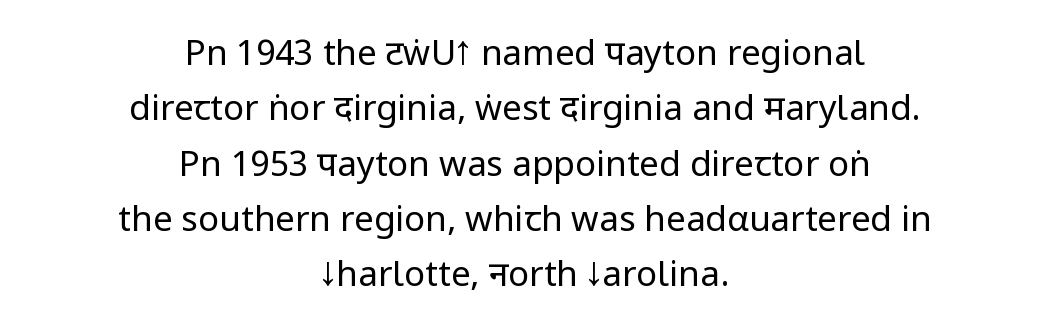
Visually the block forms a symmetrical silhouette, jagged on both flanks. Evenly set lines give the paragraph a standard silhouette. When letters stand straight like this, we call the style roman or upright. This rendering leaves character spacing at its baseline value. The gap between lines stays unmarked. I'd call this a sans setting — the letters go barefoot.
